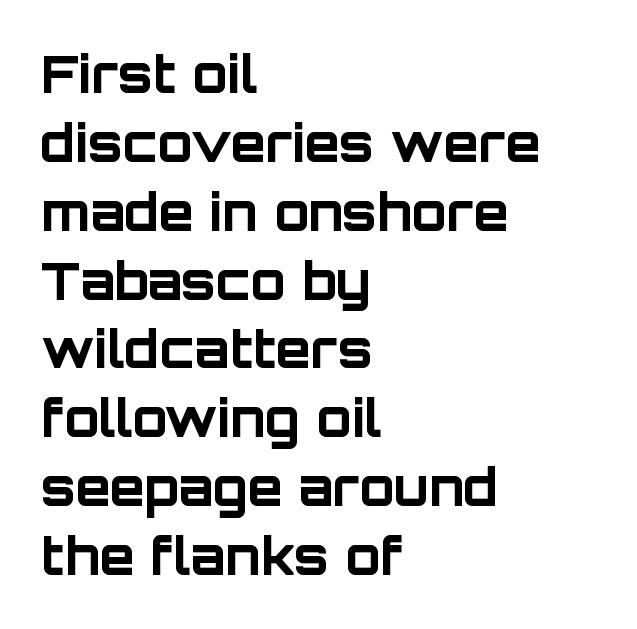
The image shows 51 px bold sans-serif type, upright; set left-aligned, normal line spacing (1.35x), normal letter spacing, not underlined; low stroke contrast and a large x-height.
